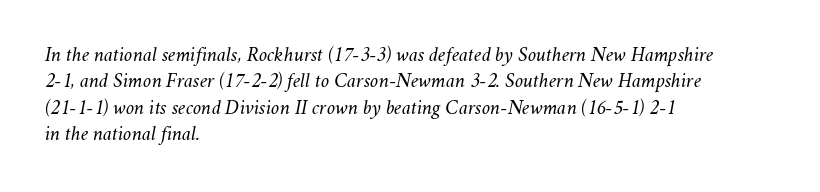
Q: Is the text bold? A: No.
Q: Is the text italic (slanted)? A: Yes, it leans right by about 11 degrees.
Q: Is the text underlined? A: No.
Q: How is the paragraph aligned? A: Left-aligned.
Q: Is the spacing between letters normal or unusually wide? A: Normal.
Q: Is the spacing between lines tight, normal or loose? A: Normal.
